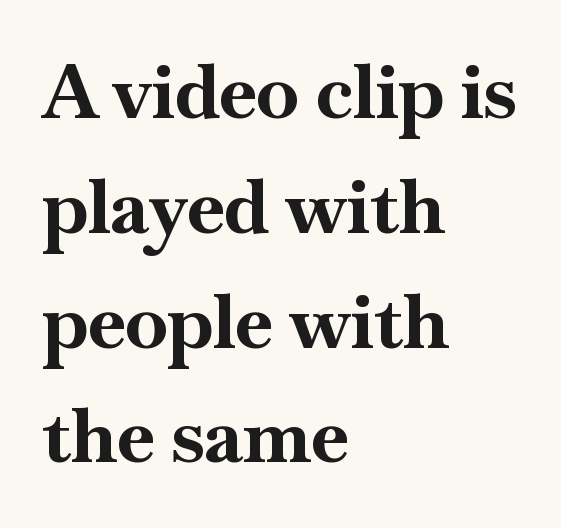
To sum up the face: it has serifs. Students, note that the glyphs here touch the page at normal intervals. Normally led — the rows are evenly, conventionally spaced. Where is the straight margin? On the left. These lines were composed using upright roman letters.
